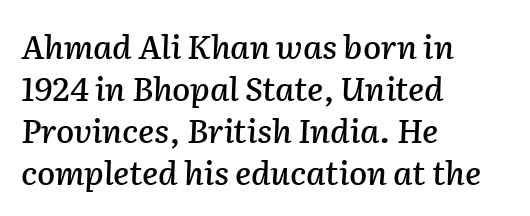
One-word summary of the alignment: left. Anything drawn beneath the words? Only blank space. This sample uses plain, unmodified letter spacing. Interline gaps are of average width in this sample. Do the characters align in a grid? No, the font is proportional. Characters are canted at an angle relative to the baseline's perpendicular.
